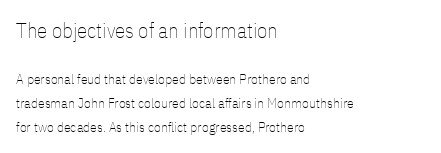
Q: Is the text bold? A: No.
Q: Is the text italic (slanted)? A: No, it is upright.
Q: Is the text underlined? A: No.
Q: How is the paragraph aligned? A: Left-aligned.
Q: Is the spacing between letters normal or unusually wide? A: Normal.
Q: Which block of text is set in a larger size, the first (top) or the second (bottom)? A: The first (top) one.
